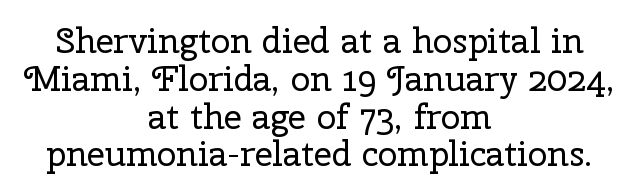
{"serif": "yes", "italic": "no", "bold": "no", "weight": "regular", "width": "normal", "stroke_contrast": "low", "x_height": "medium", "monospaced": "no", "underline": "no", "align": "center", "line_spacing": "tight", "line_spacing_ratio": 1.08, "letter_spacing": "normal", "letter_spacing_em": 0.0, "glyph_px": 35}
